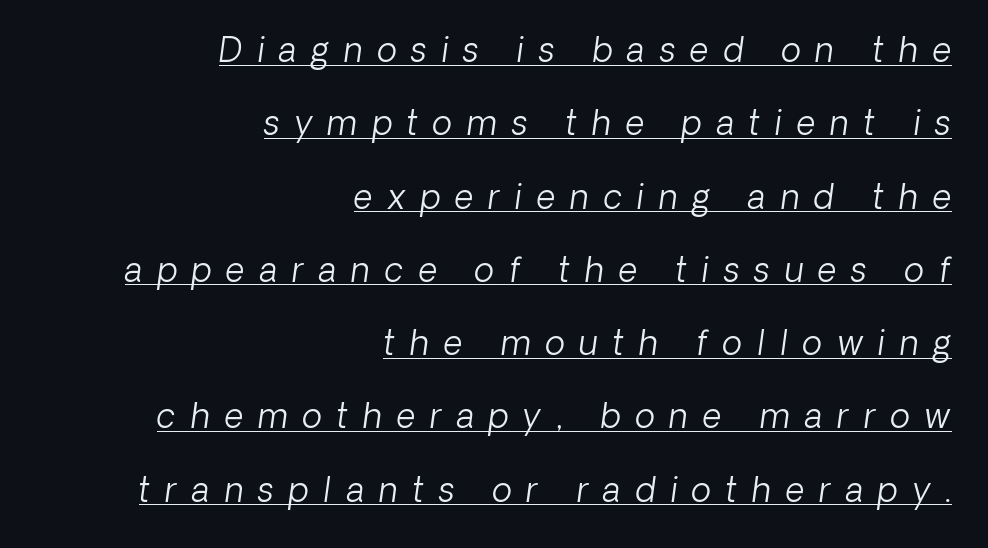
No heavy texture on the line: the type isn't bold. A typesetter would call this heavily tracked-out type. Does the copy run flush right? Yes — the right margin is perfectly even. Compared with typical paragraphs, the rows here are farther apart.
